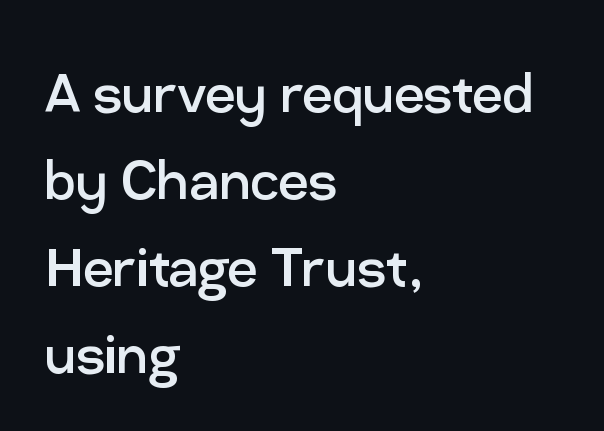
Q: Is the text bold? A: No.
Q: Is the text italic (slanted)? A: No, it is upright.
Q: Is the typeface a serif or a sans-serif typeface? A: Sans-serif.
Q: Is the text underlined? A: No.
Q: How is the paragraph aligned? A: Left-aligned.
Q: Is the spacing between letters normal or unusually wide? A: Normal.
Q: Is the spacing between lines tight, normal or loose? A: Normal.
Q: Width (condensed, normal, or wide)? A: Normal.
Q: Stroke contrast? A: Low.
Q: x-height? A: Medium.
Q: Monospaced? A: No.
